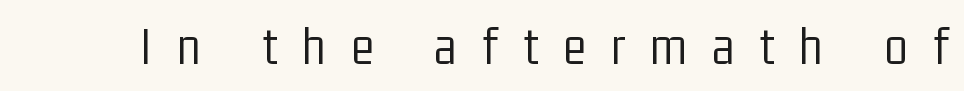
The image shows 54 px light, condensed sans-serif type, upright; set unusually wide letter spacing (+0.47 em), not underlined; low stroke contrast and a medium x-height.
